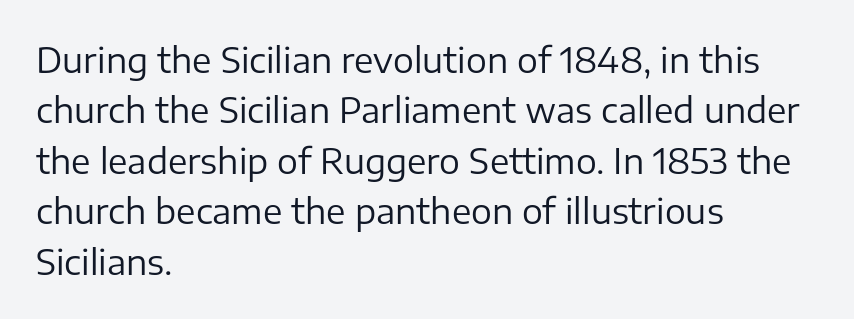
A typesetter would mark this as roman, not italic. The space beneath each line is pristine and unruled. The compositor pushed each line to the left boundary. Grotesque or geometric, the face here clearly has no serifs. Look at the tracking — it's just the regular setting, nothing added.
